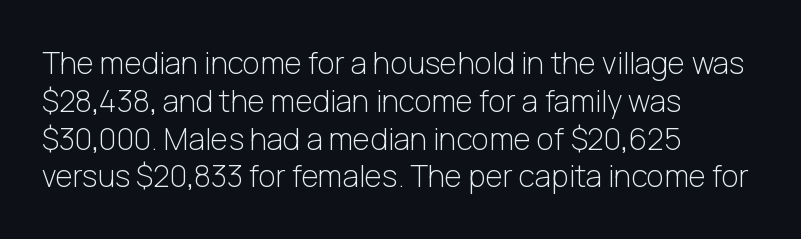
{"serif": "no", "italic": "no", "bold": "no", "weight": "light", "width": "normal", "stroke_contrast": "low", "x_height": "medium", "monospaced": "no", "underline": "no", "align": "left", "line_spacing": "normal", "line_spacing_ratio": 1.26, "letter_spacing": "normal", "letter_spacing_em": 0.0, "glyph_px": 30}
